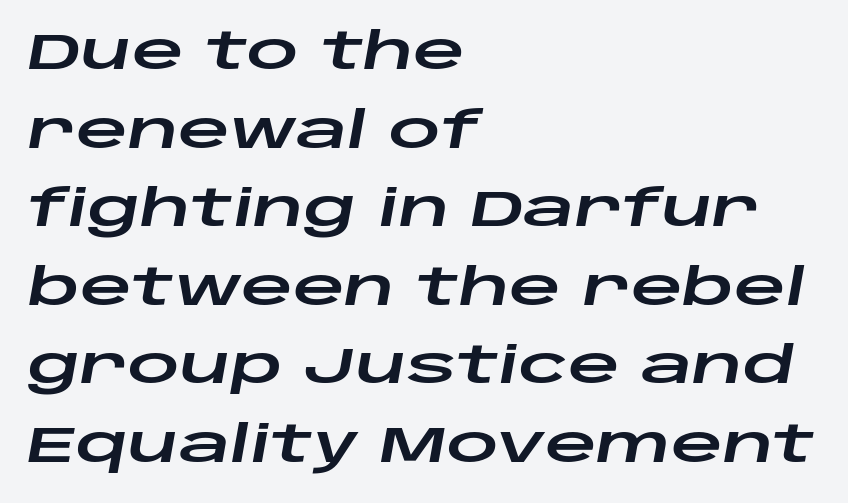
Quick note: interline space is typical. These lines were composed using italics. Plain, unruled lines of type. Students, note that the glyphs here touch the page at normal intervals.
